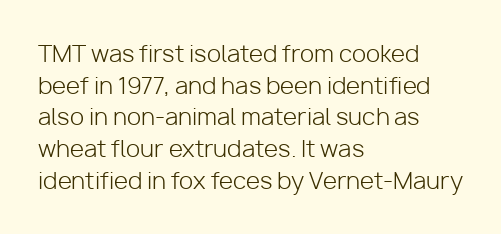
Q: Is the text bold? A: No.
Q: Is the text italic (slanted)? A: No, it is upright.
Q: Is the text underlined? A: No.
Q: How is the paragraph aligned? A: Left-aligned.
Q: Is the spacing between letters normal or unusually wide? A: Normal.
Q: Is the spacing between lines tight, normal or loose? A: Normal.
